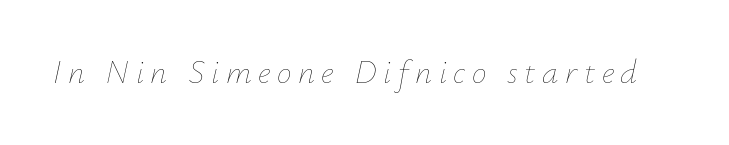
Q: Is the text bold? A: No.
Q: Is the text italic (slanted)? A: Yes, it leans right by about 12 degrees.
Q: Is the text underlined? A: No.
Q: Is the spacing between letters normal or unusually wide? A: Unusually wide.
Q: Width (condensed, normal, or wide)? A: Normal.
Q: Stroke contrast? A: Low.
Q: x-height? A: Small.
Q: Monospaced? A: No.
